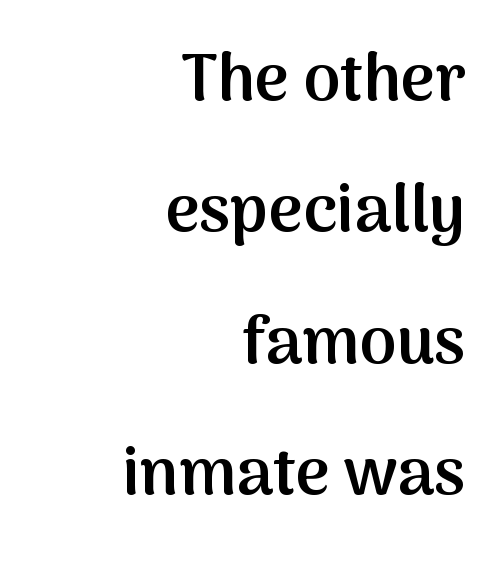
A typesetter would call this proportional, since set widths differ per character. Standard letterfit; no display-style spreading of the glyphs. Descenders are the only things crossing below the line. No feet cap the strokes, marking this as sans-serif type. These lines carry some extra weight — a demibold, not a full bold.
